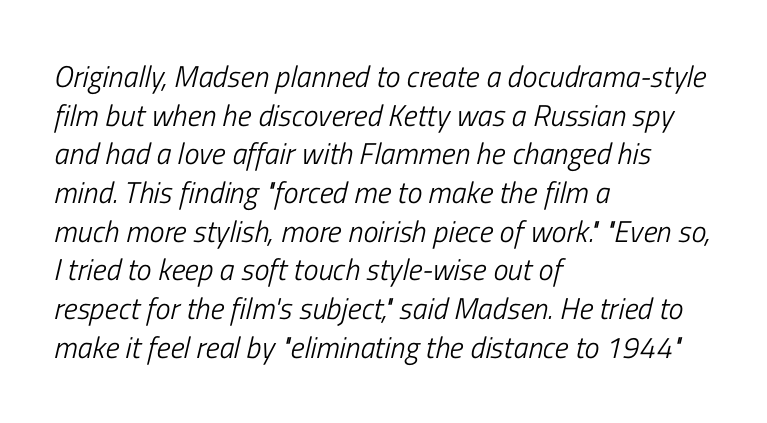
Q: Is the text bold? A: No.
Q: Is the text italic (slanted)? A: Yes, it leans right by about 13 degrees.
Q: Is the text underlined? A: No.
Q: How is the paragraph aligned? A: Left-aligned.
Q: Is the spacing between letters normal or unusually wide? A: Normal.
Q: Is the spacing between lines tight, normal or loose? A: Normal.
Q: Width (condensed, normal, or wide)? A: Condensed.
Q: Stroke contrast? A: Low.
Q: x-height? A: Medium.
Q: Monospaced? A: No.
